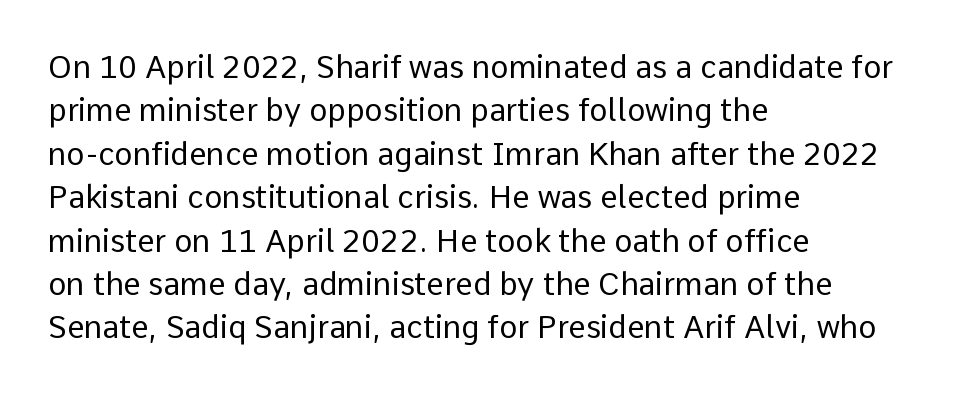
Q: Is the text bold? A: No.
Q: Is the text italic (slanted)? A: No, it is upright.
Q: Is the typeface a serif or a sans-serif typeface? A: Sans-serif.
Q: Is the text underlined? A: No.
Q: How is the paragraph aligned? A: Left-aligned.
Q: Is the spacing between letters normal or unusually wide? A: Normal.
Q: Is the spacing between lines tight, normal or loose? A: Normal.
Q: Width (condensed, normal, or wide)? A: Normal.
Q: Stroke contrast? A: Low.
Q: x-height? A: Medium.
Q: Monospaced? A: No.
